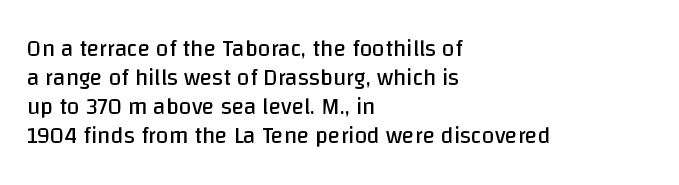
Q: Is the text bold? A: No.
Q: Is the text italic (slanted)? A: No, it is upright.
Q: Is the text underlined? A: No.
Q: How is the paragraph aligned? A: Left-aligned.
Q: Is the spacing between letters normal or unusually wide? A: Normal.
Q: Is the spacing between lines tight, normal or loose? A: Normal.
